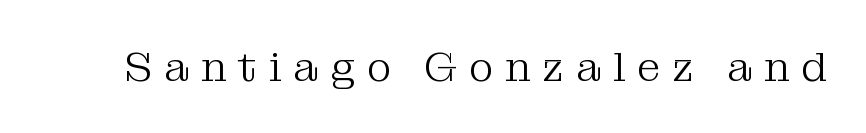
Q: Is the text bold? A: No.
Q: Is the text italic (slanted)? A: No, it is upright.
Q: Is the typeface a serif or a sans-serif typeface? A: Serif.
Q: Is the text underlined? A: No.
Q: Is the spacing between letters normal or unusually wide? A: Unusually wide.
Q: Width (condensed, normal, or wide)? A: Normal.
Q: Stroke contrast? A: Medium.
Q: x-height? A: Medium.
Q: Monospaced? A: No.
